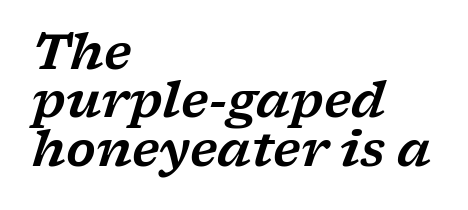
Q: Is the text italic (slanted)? A: Yes, it leans right by about 17 degrees.
Q: Is the typeface a serif or a sans-serif typeface? A: Serif.
Q: Is the text underlined? A: No.
Q: How is the paragraph aligned? A: Left-aligned.
Q: Is the spacing between letters normal or unusually wide? A: Normal.
Q: Is the spacing between lines tight, normal or loose? A: Tight.
Q: Width (condensed, normal, or wide)? A: Wide.
Q: Stroke contrast? A: Low.
Q: x-height? A: Medium.
Q: Monospaced? A: No.
